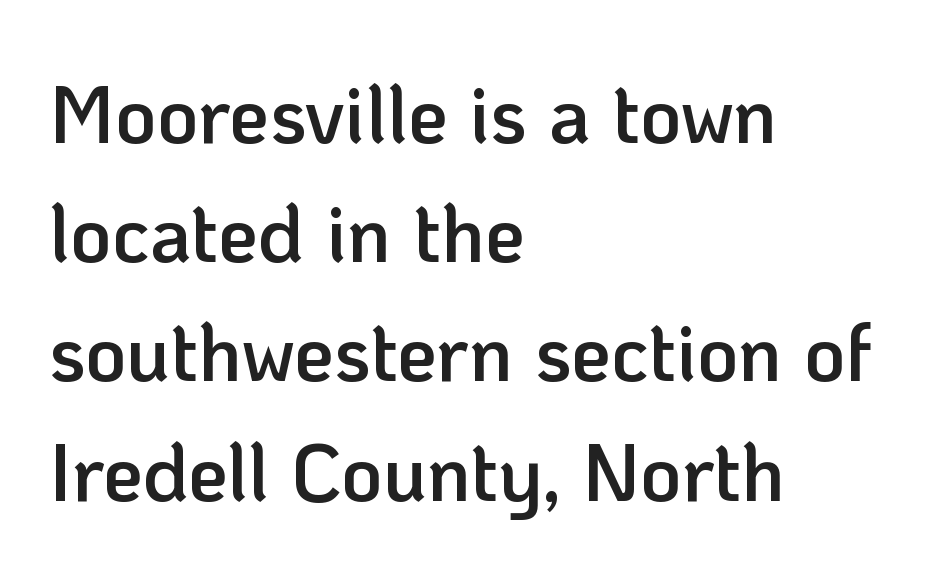
Typesetter's note: demi weight, one step under bold. The type family on display is of the sans-serif kind. The letters sit at their default tracking, neither squeezed nor spread. Looks like regular typesetting: each glyph gets only the width it needs. Honestly, the row spacing looks completely unremarkable. Upright lettering throughout.
